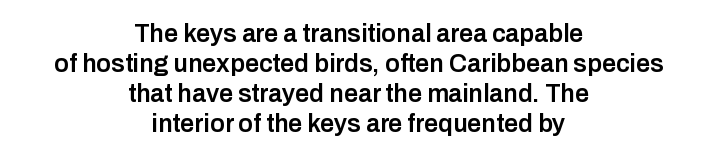
Just letters on the line, the space beneath them empty. Is the block centered? Yes — each line is placed symmetrically about the middle. Rendered with straight, roman letterforms. Nobody touched the tracking dial on this one.
